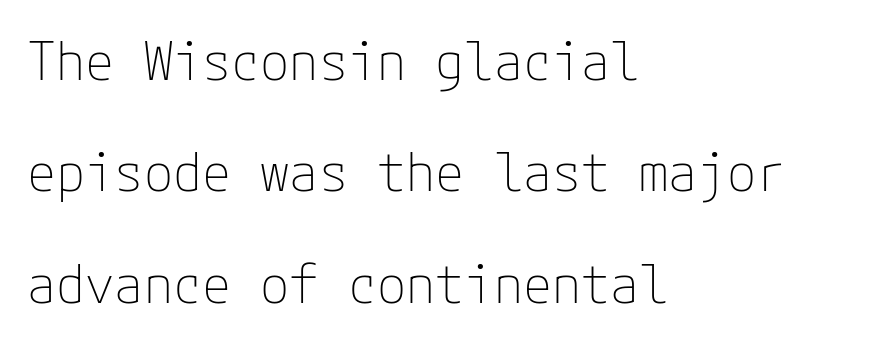
The image shows 53 px thin sans-serif type, upright; set left-aligned, loose line spacing (2.1x), normal letter spacing, not underlined; low stroke contrast and a medium x-height.
